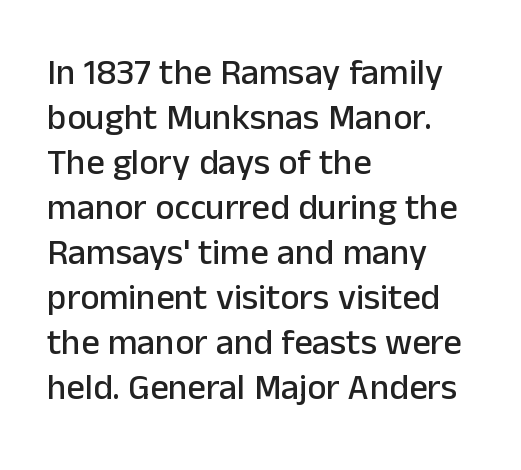
These lines keep a tight, regular rhythm from letter to letter. These lines sit exactly where default settings would place them. The text was rendered using a sans face with plain stroke endings. The font's upright variant was chosen for this text. Is this a fixed-width face? No — the glyphs have proportional, varying widths. The paragraph has a hard left edge and a soft right edge.
